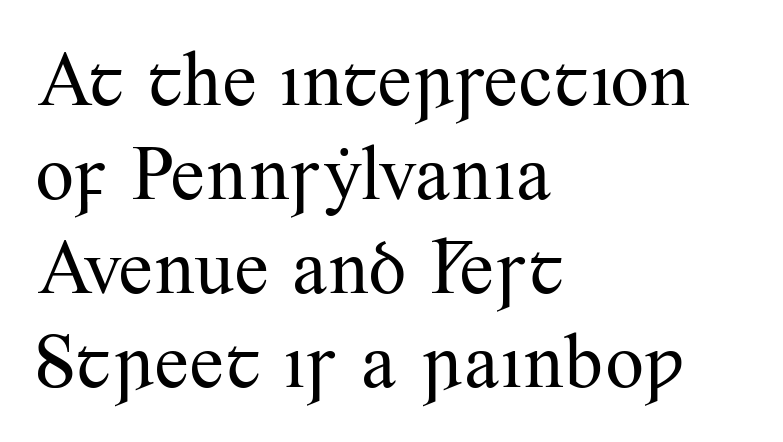
Tall strokes in this sample are plumb rather than angled. The characters are drawn with everyday or finer stroke widths. Leftover space on each line is placed entirely after the last word. Between one letter and the next there's only the usual sliver of space.
